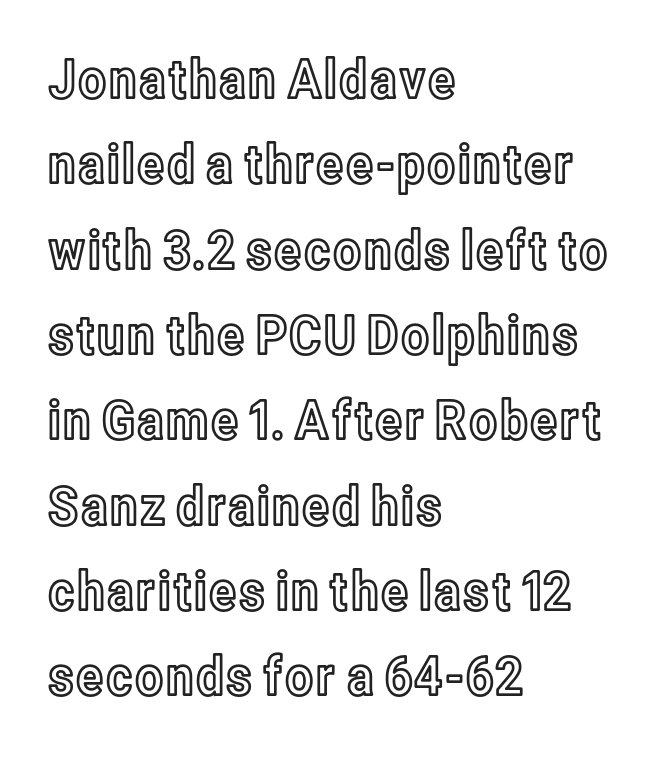
Beneath every word, the page is bare. This sample is left-justified, so line endings fall wherever the words run out. Interline gaps are of average width in this sample. A typesetter would call this zero additional tracking. You could not count columns in this text — the font is proportionally spaced. Italic? Not at all — the glyphs are vertical.
